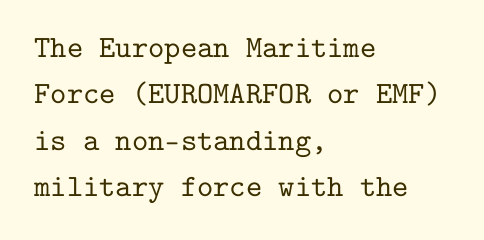
Q: Is the text italic (slanted)? A: No, it is upright.
Q: Is the typeface a serif or a sans-serif typeface? A: Serif.
Q: Is the text underlined? A: No.
Q: How is the paragraph aligned? A: Left-aligned.
Q: Is the spacing between letters normal or unusually wide? A: Normal.
Q: Is the spacing between lines tight, normal or loose? A: Normal.
Q: Width (condensed, normal, or wide)? A: Normal.
Q: Stroke contrast? A: Low.
Q: x-height? A: Medium.
Q: Monospaced? A: Yes.
